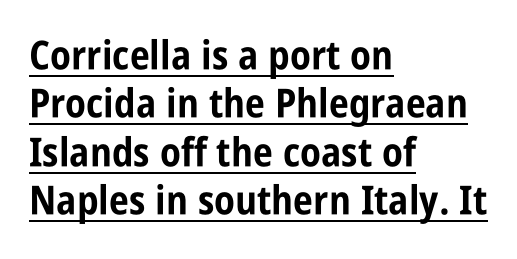
The rendering shows plain stroke endings on the letterforms — a sans-serif design. Strokes here are thick enough to call this a true bold. Every stem runs plumb, perpendicular to the baseline. The face used here is proportionally spaced, like ordinary book or web type.
